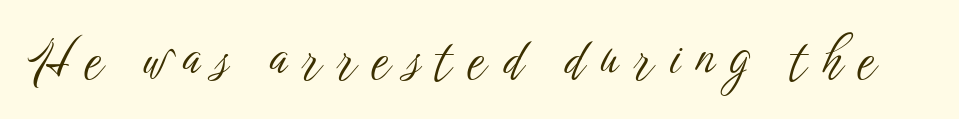
{"serif": "no", "bold": "no", "weight": "light", "width": "condensed", "stroke_contrast": "low", "x_height": "medium", "monospaced": "no", "underline": "no", "letter_spacing": "wide", "letter_spacing_em": 0.32, "glyph_px": 50}
